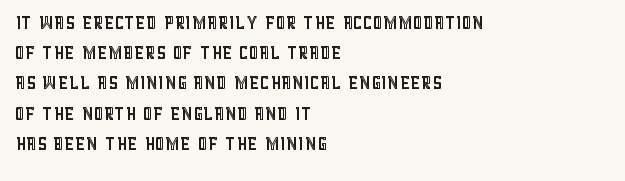
The image shows 25 px text type, upright; set left-aligned, line spacing 1.21x, normal letter spacing, not underlined.
